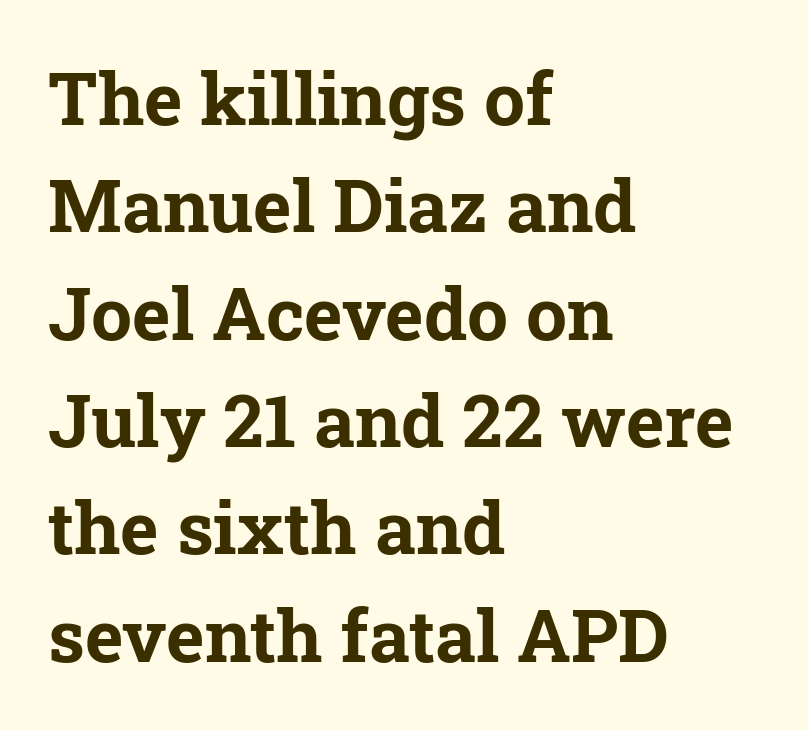
{"serif": "yes", "italic": "no", "bold": "yes", "weight": "bold", "width": "normal", "stroke_contrast": "low", "x_height": "medium", "monospaced": "no", "underline": "no", "align": "left", "line_spacing": "normal", "line_spacing_ratio": 1.47, "letter_spacing": "normal", "letter_spacing_em": 0.0, "glyph_px": 73}
